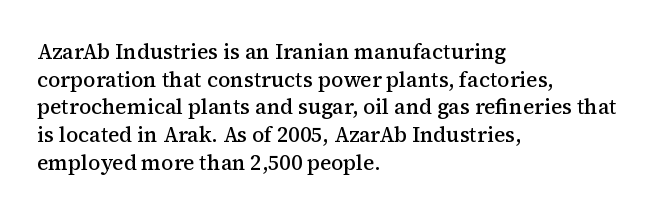
Q: Is the text bold? A: Semi-bold.
Q: Is the text italic (slanted)? A: No, it is upright.
Q: Is the text underlined? A: No.
Q: How is the paragraph aligned? A: Left-aligned.
Q: Is the spacing between letters normal or unusually wide? A: Normal.
Q: Is the spacing between lines tight, normal or loose? A: Normal.
